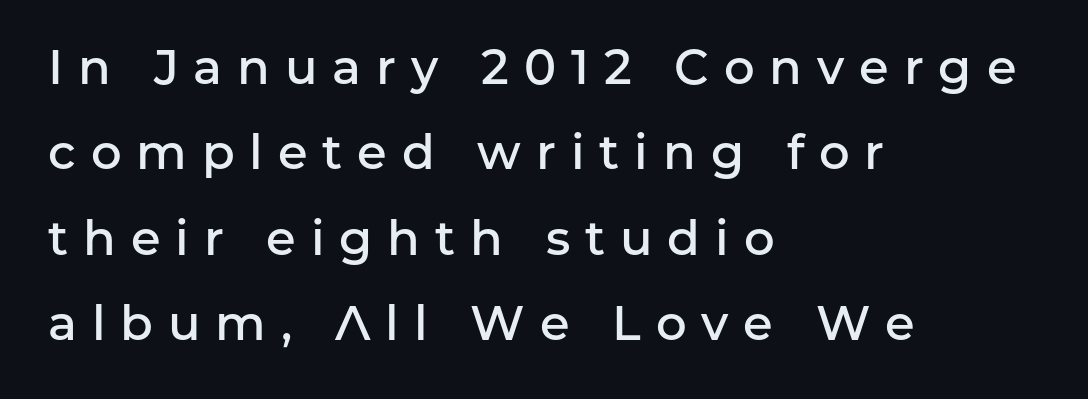
{"serif": "no", "italic": "no", "bold": "semi", "weight": "semibold", "width": "normal", "stroke_contrast": "low", "x_height": "medium", "monospaced": "no", "underline": "no", "align": "left", "line_spacing_ratio": 1.78, "letter_spacing": "wide", "letter_spacing_em": 0.31, "glyph_px": 48}
